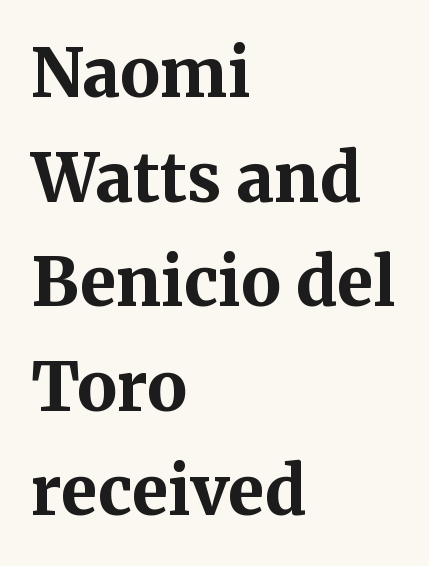
Q: Is the text bold? A: Yes.
Q: Is the text italic (slanted)? A: No, it is upright.
Q: Is the typeface a serif or a sans-serif typeface? A: Serif.
Q: Is the text underlined? A: No.
Q: How is the paragraph aligned? A: Left-aligned.
Q: Is the spacing between letters normal or unusually wide? A: Normal.
Q: Is the spacing between lines tight, normal or loose? A: Normal.
Q: Width (condensed, normal, or wide)? A: Normal.
Q: Stroke contrast? A: Medium.
Q: x-height? A: Medium.
Q: Monospaced? A: No.
